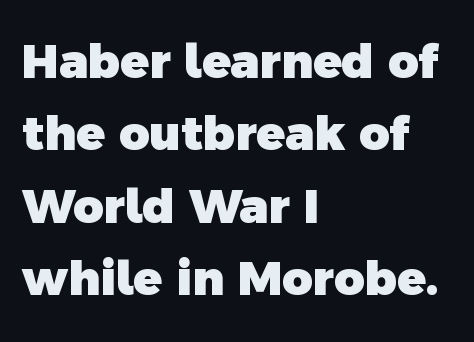
Compared with typical paragraphs, the rows here are spaced about the same. Tracking value appears to be zero — textbook default spacing. Caption: multi-line text, flush left, ragged right. The rendering uses natural spacing where letterforms have individual widths. Compared with an ordinary text face, these strokes are far heavier — a full bold. The baseline area is clear.
